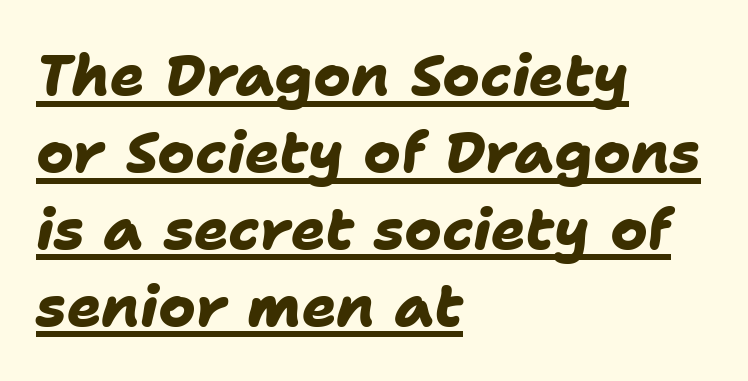
The image shows 57 px heavy sans-serif type; set left-aligned, normal line spacing (1.35x), normal letter spacing, underlined; low stroke contrast and a medium x-height.
